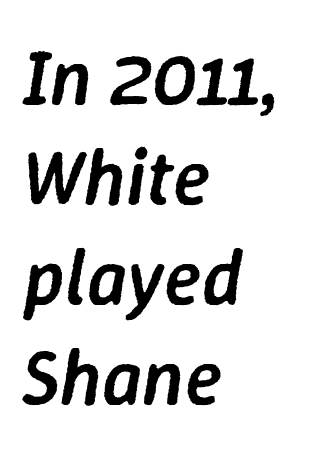
Anything drawn beneath the words? Only blank space. The specimen reads as italic at a glance. Summary of vertical rhythm: regular, with standard interline spacing. Spacing between characters is what you'd get straight out of the box. The lines are quadded left. Spacing verdict: proportional, widths tailored to each character.
